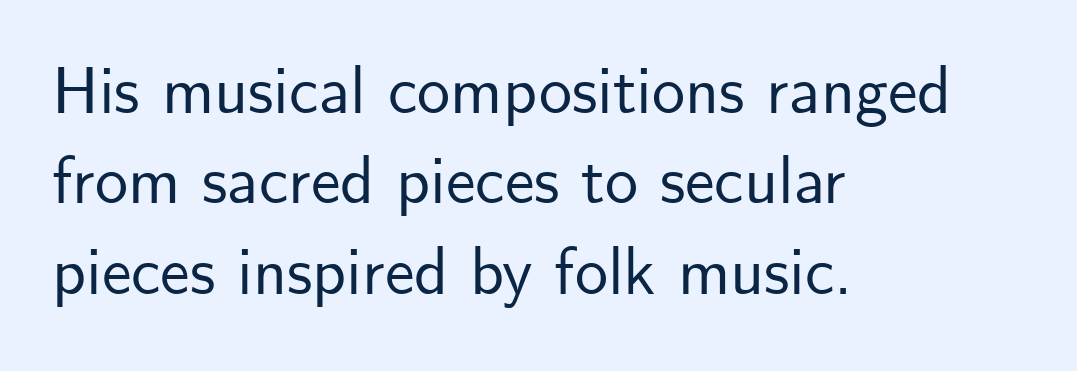
These lines are rendered in a variable-pitch font. What's the leading like? Ordinary, nothing unusual. This rendering employs a face without finishing strokes, i.e., a sans-serif. Glance below the letters and you will spot only blank space.
